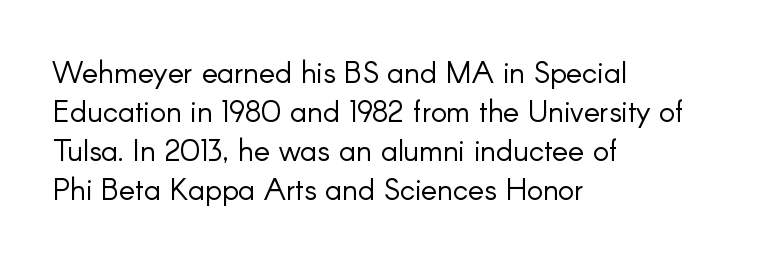
Q: Is the text bold? A: No.
Q: Is the text italic (slanted)? A: No, it is upright.
Q: Is the typeface a serif or a sans-serif typeface? A: Sans-serif.
Q: Is the text underlined? A: No.
Q: How is the paragraph aligned? A: Left-aligned.
Q: Is the spacing between letters normal or unusually wide? A: Normal.
Q: Is the spacing between lines tight, normal or loose? A: Normal.
Q: Width (condensed, normal, or wide)? A: Normal.
Q: Stroke contrast? A: Low.
Q: x-height? A: Small.
Q: Monospaced? A: No.
